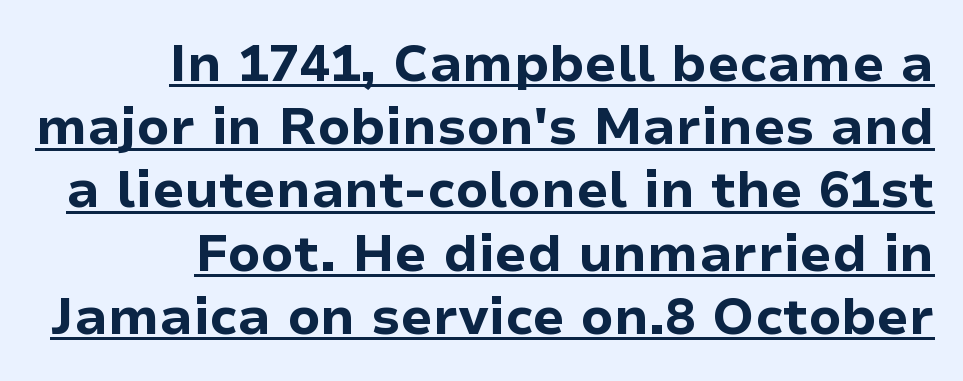
The image shows 51 px bold sans-serif type, upright; set right-aligned, line spacing 1.24x, normal letter spacing, underlined; low stroke contrast and a medium x-height.
